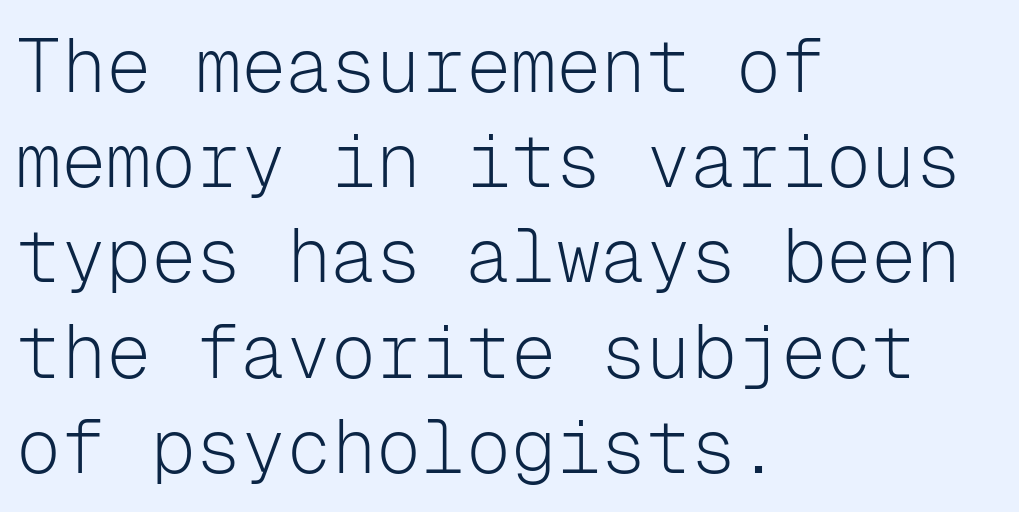
Nobody drew a line under any word here. Serifs: no, the terminals of the letterforms are clean. Nope, not italic — everything's standing straight. This sample has the even, mechanical cadence of fixed-width lettering. The rendering uses a moderate line-height, typical for paragraphs.
